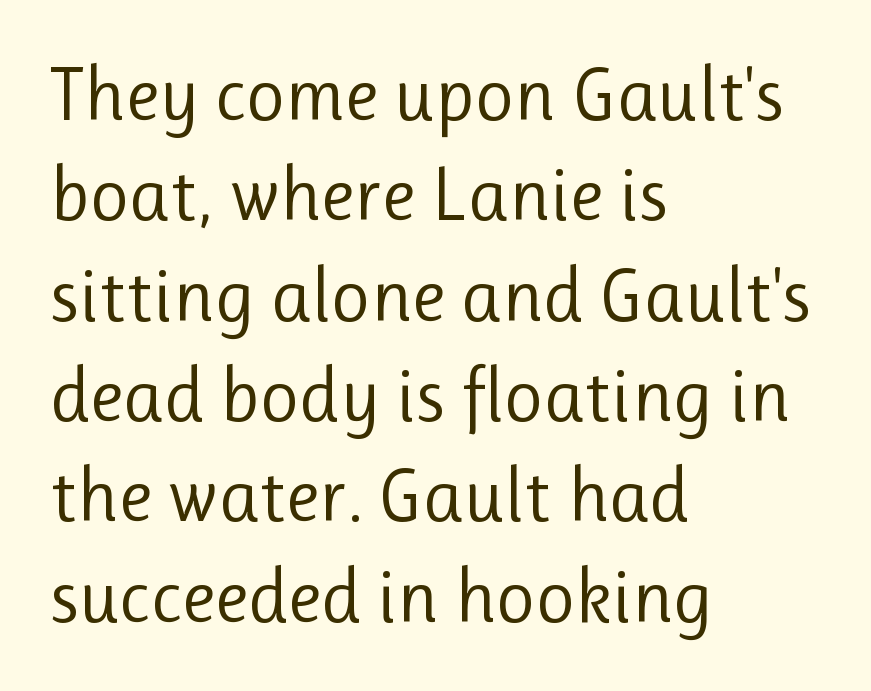
The image shows 76 px regular-weight sans-serif type, upright; set left-aligned, normal line spacing (1.32x), normal letter spacing, not underlined; low stroke contrast and a medium x-height.
